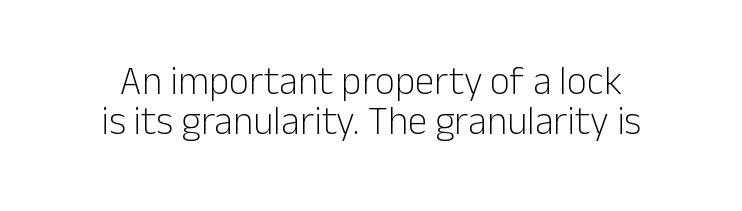
Q: Is the text bold? A: No.
Q: Is the text italic (slanted)? A: No, it is upright.
Q: Is the typeface a serif or a sans-serif typeface? A: Sans-serif.
Q: Is the text underlined? A: No.
Q: Is the spacing between letters normal or unusually wide? A: Normal.
Q: Is the spacing between lines tight, normal or loose? A: Tight.
Q: Width (condensed, normal, or wide)? A: Normal.
Q: Stroke contrast? A: Low.
Q: x-height? A: Medium.
Q: Monospaced? A: No.
